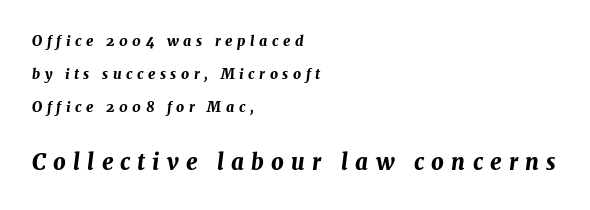
The more generous point size was reserved for the lower chunk. Horizontal bands of white between lines are thick stripes. Caption: expanded tracking, letters set apart. Honestly, there is no underline to notice here at all.
